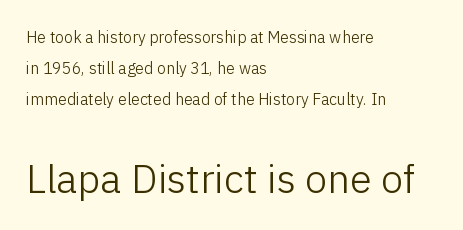
{"serif": "no", "italic": "no", "bold": "no", "weight": "light", "width": "normal", "stroke_contrast": "low", "x_height": "medium", "monospaced": "no", "underline": "no", "align": "left", "line_spacing": "loose", "line_spacing_ratio": 1.95, "letter_spacing": "normal", "letter_spacing_em": 0.0, "larger_block": "second", "size_ratio": 2.5, "glyph_px": 40}
